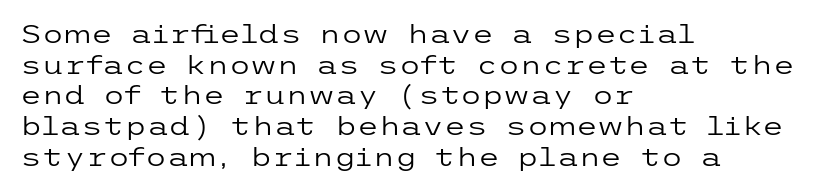
The letters look calm and open, with moderate or lighter stems. Descenders are the only things crossing below the line. Left-aligned paragraph, ragged on the right. Short note: letters normally spaced.
